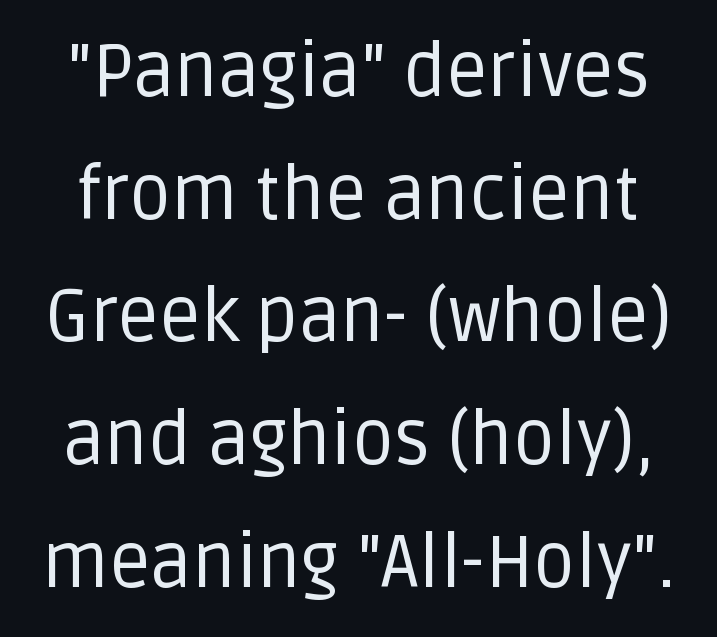
{"serif": "no", "italic": "no", "bold": "no", "weight": "regular", "width": "normal", "stroke_contrast": "low", "x_height": "large", "monospaced": "no", "underline": "no", "line_spacing": "normal", "line_spacing_ratio": 1.68, "letter_spacing": "normal", "letter_spacing_em": 0.0, "glyph_px": 73}
